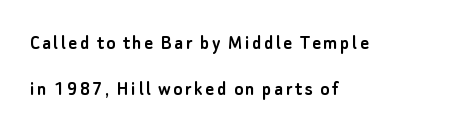
Underlining? Definitely not there. Typeset ragged right — the left edge is the straight one. A great deal of white space separates one row of letters from the next. It's the straight-up-and-down kind of type.
